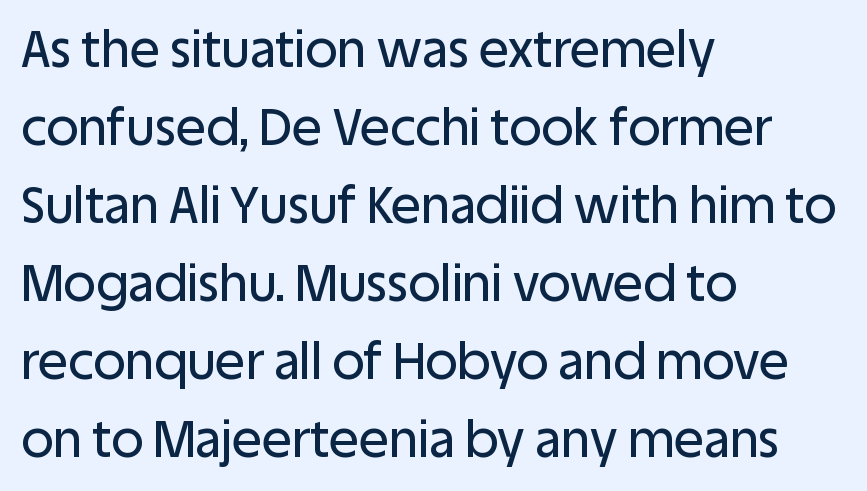
Q: Is the text italic (slanted)? A: No, it is upright.
Q: Is the typeface a serif or a sans-serif typeface? A: Sans-serif.
Q: Is the text underlined? A: No.
Q: How is the paragraph aligned? A: Left-aligned.
Q: Is the spacing between letters normal or unusually wide? A: Normal.
Q: Is the spacing between lines tight, normal or loose? A: Normal.
Q: Width (condensed, normal, or wide)? A: Normal.
Q: Stroke contrast? A: Low.
Q: x-height? A: Large.
Q: Monospaced? A: No.
